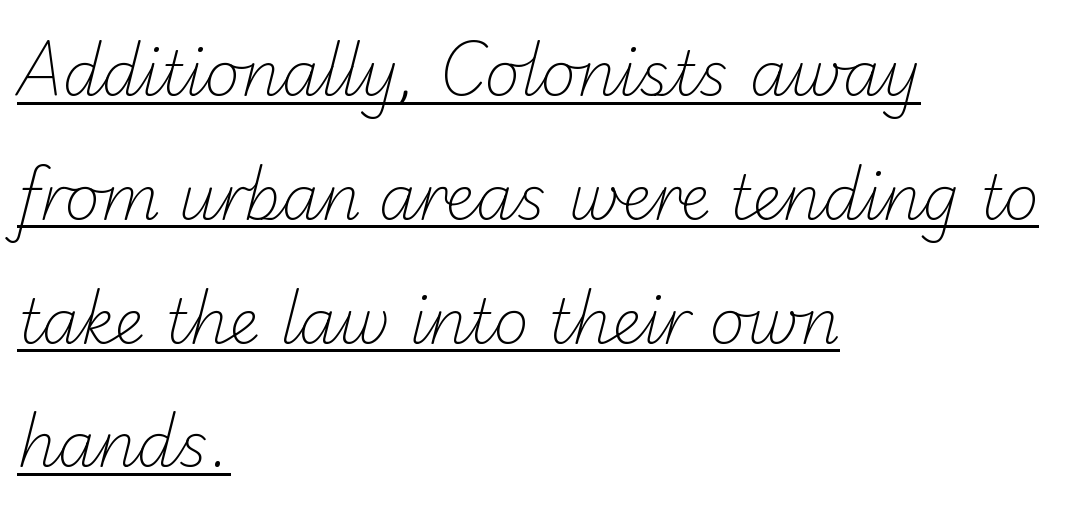
Ink coverage per letter is moderate at most. These lines keep a tight, regular rhythm from letter to letter. This sample has the flowing, uneven cadence of proportional lettering. The face used here is a sans, in the tradition of grotesques and geometrics.
